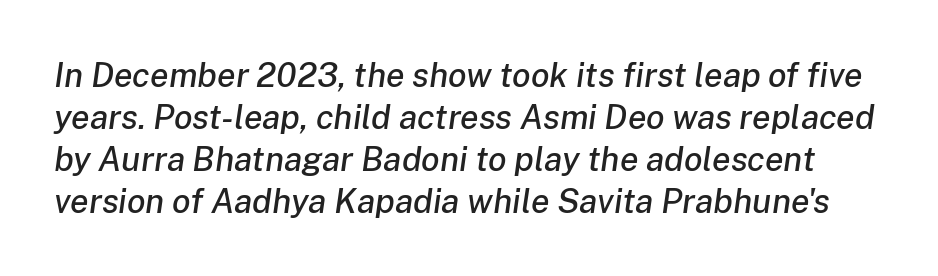
Spacing verdict: proportional, widths tailored to each character. The gaps between neighbouring characters are ordinary and unremarkable. If you drew a line through each stem, it would be angled. Underlining? Definitely not there.
